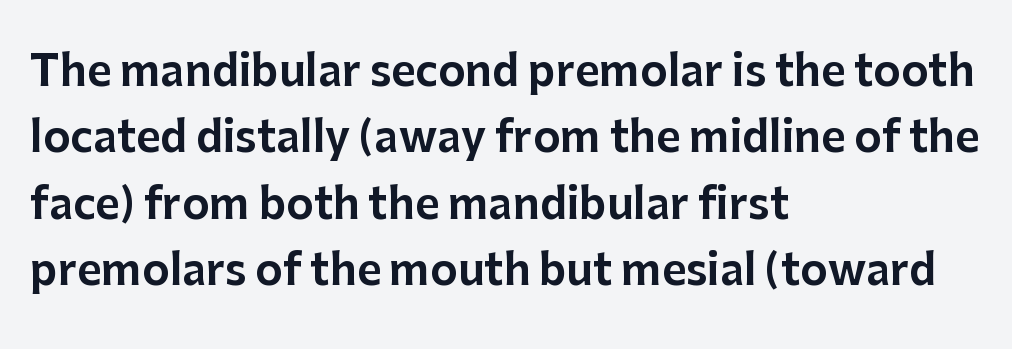
{"serif": "no", "italic": "no", "width": "normal", "stroke_contrast": "low", "x_height": "medium", "monospaced": "no", "underline": "no", "align": "left", "line_spacing": "normal", "line_spacing_ratio": 1.58, "letter_spacing": "normal", "letter_spacing_em": 0.0, "glyph_px": 42}
